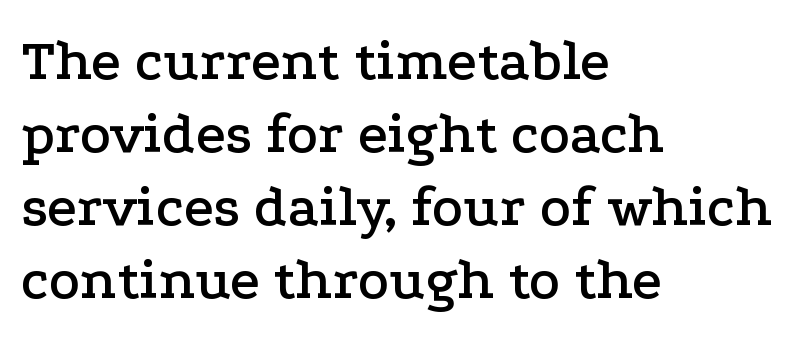
A student would call this left alignment; a typographer would say flush left, rag right. Plain, unruled lines of type. This is the regular roman posture of the typeface. Small tapered or slab feet sit at the stroke ends, so this counts as serif. The leading is moderate, giving the passage an even texture. Do the characters align in a grid? No, the font is proportional.
